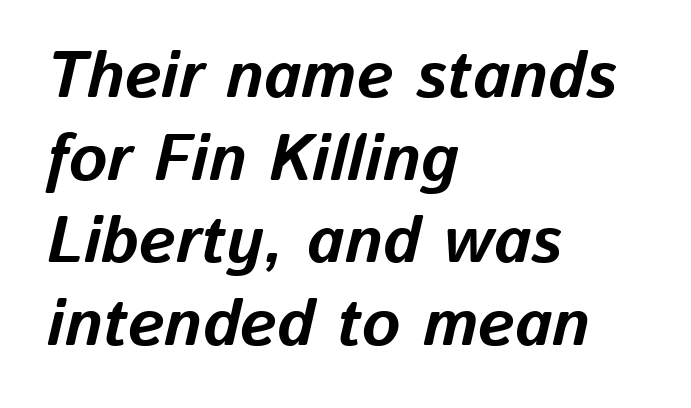
The image shows 65 px bold type, italic (leaning right); set left-aligned, normal line spacing (1.27x), normal letter spacing, not underlined; low stroke contrast and a medium x-height.
